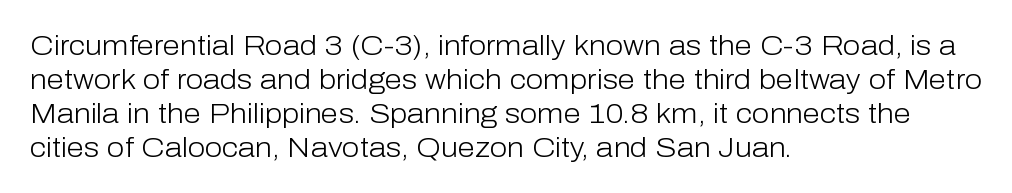
The image shows 28 px light sans-serif type, upright; set left-aligned, line spacing 1.21x, normal letter spacing, not underlined; low stroke contrast and a medium x-height.
